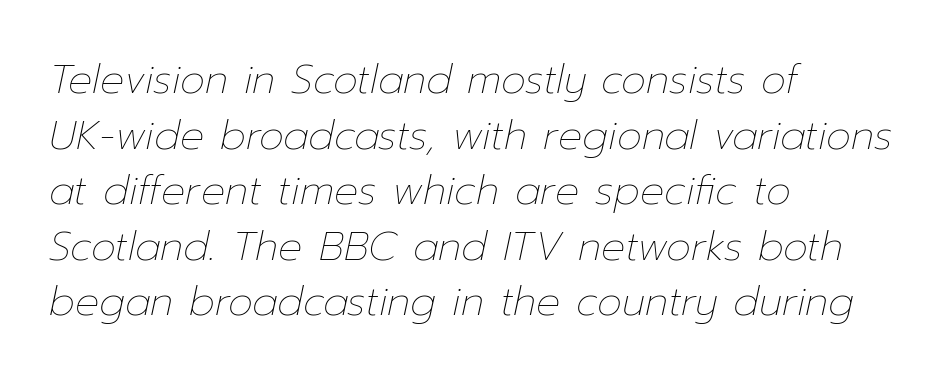
{"italic": "yes", "lean": "right", "slant_degrees": 12, "bold": "no", "weight": "thin", "width": "normal", "stroke_contrast": "low", "x_height": "medium", "monospaced": "no", "underline": "no", "align": "left", "line_spacing": "normal", "line_spacing_ratio": 1.39, "letter_spacing": "normal", "letter_spacing_em": 0.0, "glyph_px": 40}
